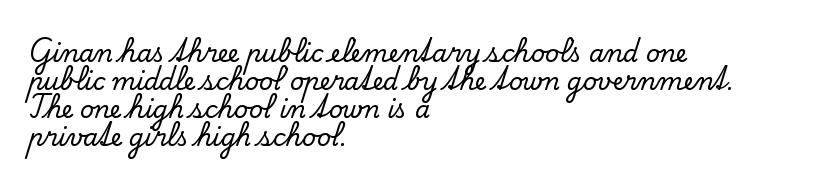
Q: Is the text italic (slanted)? A: Yes.
Q: Is the text underlined? A: No.
Q: How is the paragraph aligned? A: Left-aligned.
Q: Is the spacing between letters normal or unusually wide? A: Normal.
